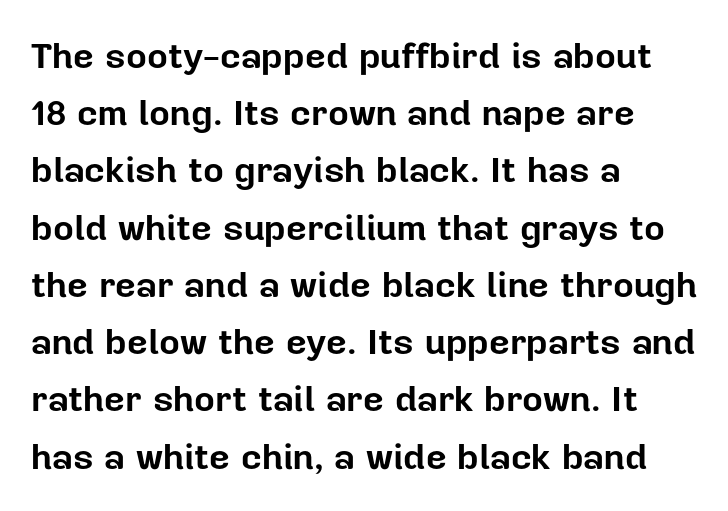
Letterform terminals end flat and unadorned throughout the passage. The axis of the letterforms is exactly vertical. The gap between lines stays unmarked. Horizontal bands of white between lines are of average thickness. A classic flush-left, rag-right setting is used for this passage.
